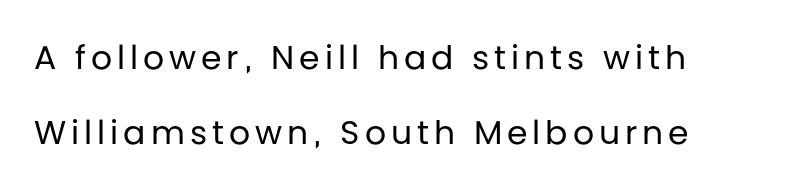
{"serif": "no", "italic": "no", "bold": "no", "weight": "regular", "width": "normal", "stroke_contrast": "low", "x_height": "large", "monospaced": "no", "underline": "no", "align": "left", "line_spacing": "loose", "line_spacing_ratio": 2.28, "glyph_px": 33}
